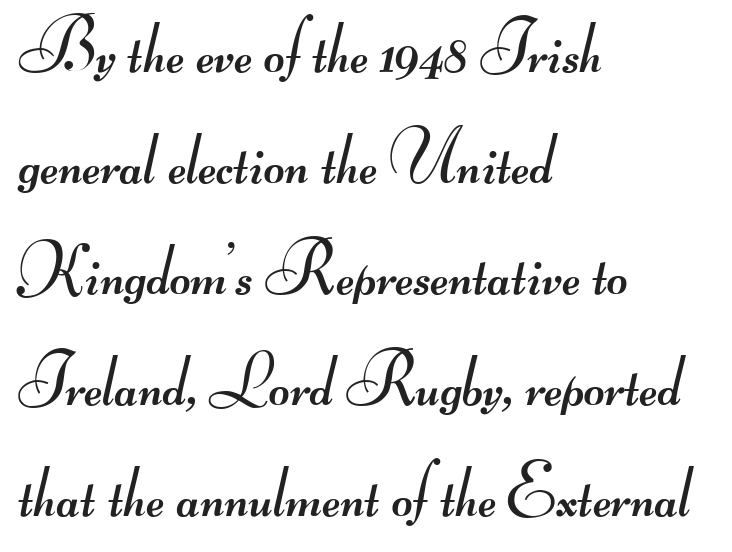
Stroke terminals: plain, sans-serif. Line starts are locked; line ends wander. Honestly, the letter spacing is just normal — you wouldn't notice it. The space between consecutive lines is moderate. Bare-footed words on every line. These glyphs show unthickened strokes, regular width or finer.
